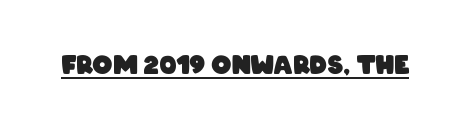
The image shows 25 px bold type; set normal letter spacing, underlined.
